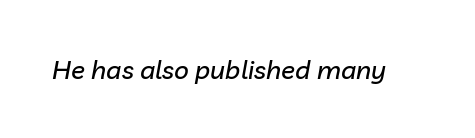
Emphasis-style slanted type is in use. A bare baseline throughout the passage. Standard letterfit; no display-style spreading of the glyphs.
